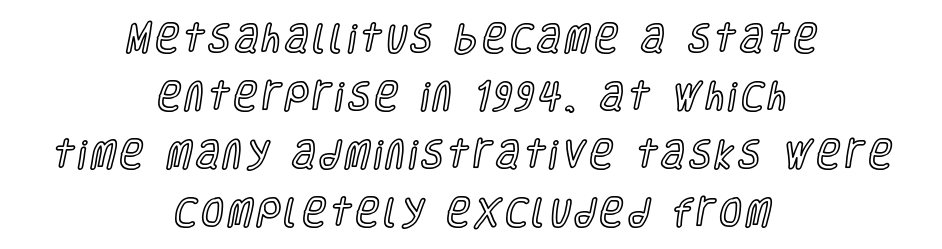
{"width": "condensed", "x_height": "large", "monospaced": "no", "underline": "no", "align": "center", "line_spacing_ratio": 1.81, "glyph_px": 32}
